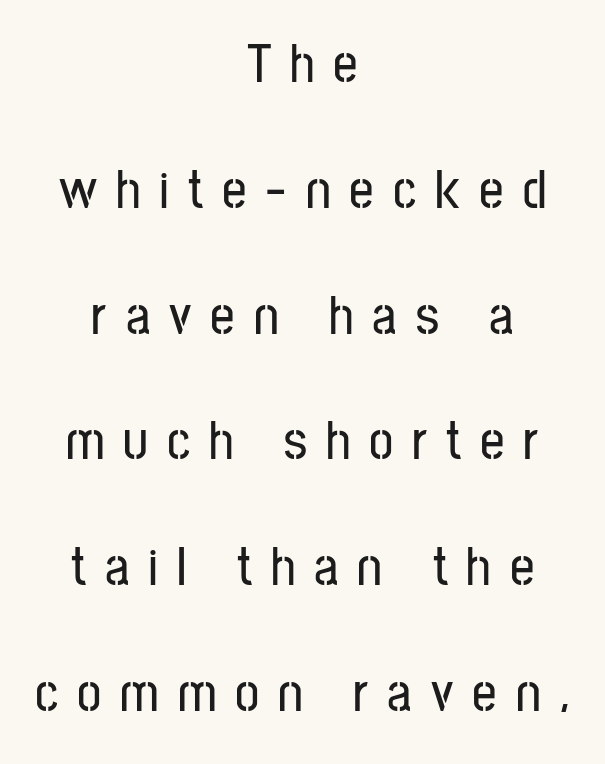
The foot of each line stays bare and open. Notice how the stems are strictly vertical — no italics here. The rendering uses natural spacing where letterforms have individual widths. Alignment: centered.
